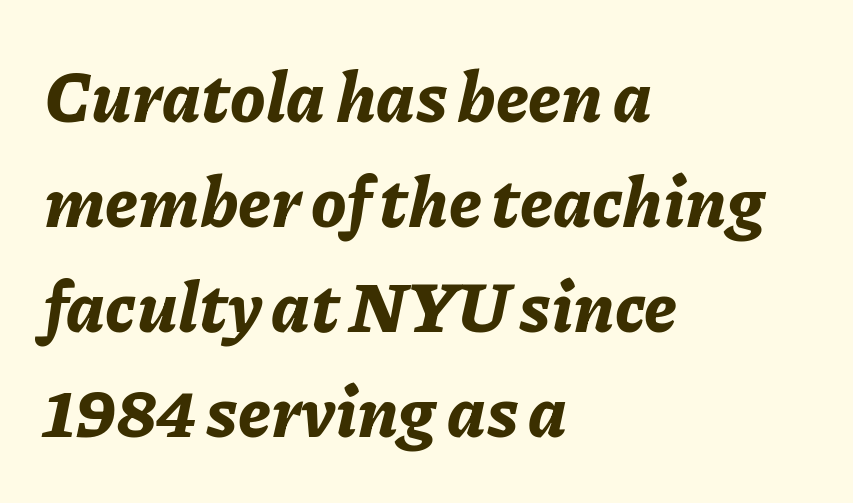
The image shows 70 px bold type, italic (leaning right); set left-aligned, normal line spacing (1.5x), normal letter spacing, not underlined; low stroke contrast and a medium x-height.
